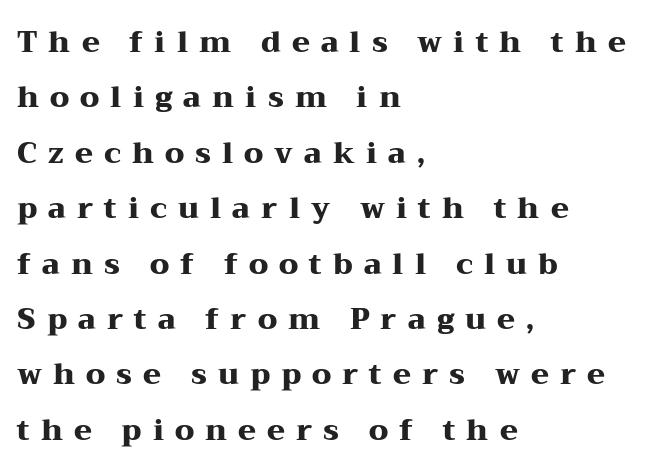
Is the type bold? Yes — the strokes are clearly thick and heavy. Here the designer chose a conventional face with non-uniform glyph widths. The gaps between neighbouring characters are conspicuously large. The strip under each line holds only bare page. The lines are spread far apart with generous leading.
